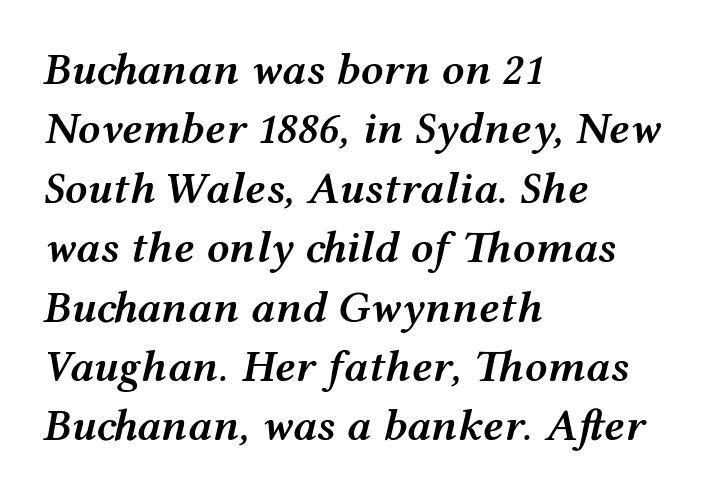
The image shows 45 px semibold, wide type, italic (leaning right); set left-aligned, normal line spacing (1.32x), normal letter spacing, not underlined; medium stroke contrast and a medium x-height.
